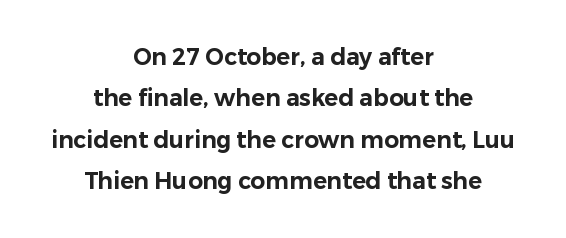
{"italic": "no", "underline": "no", "align": "center", "line_spacing_ratio": 1.8, "letter_spacing": "normal", "letter_spacing_em": 0.0, "glyph_px": 23}
